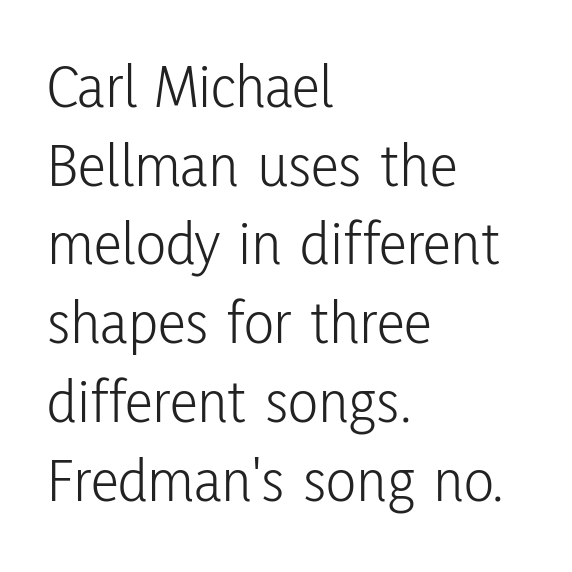
The image shows 63 px light, condensed sans-serif type, upright; set left-aligned, normal line spacing (1.25x), normal letter spacing, not underlined; low stroke contrast and a medium x-height.
